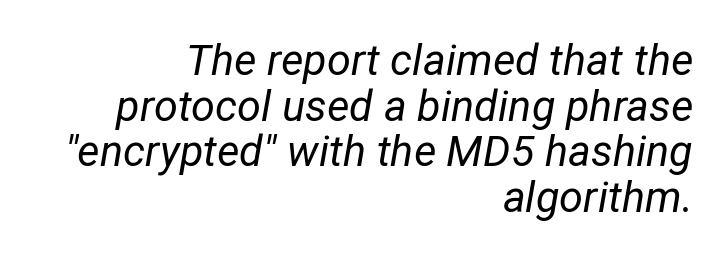
Q: Is the text bold? A: No.
Q: Is the text italic (slanted)? A: Yes, it leans right by about 12 degrees.
Q: Is the text underlined? A: No.
Q: How is the paragraph aligned? A: Right-aligned.
Q: Is the spacing between letters normal or unusually wide? A: Normal.
Q: Is the spacing between lines tight, normal or loose? A: Tight.
Q: Width (condensed, normal, or wide)? A: Normal.
Q: Stroke contrast? A: Low.
Q: x-height? A: Medium.
Q: Monospaced? A: No.
